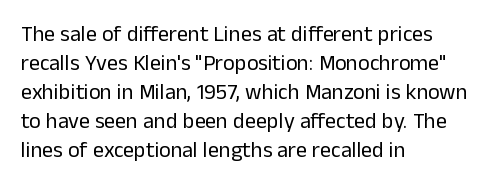
{"italic": "no", "bold": "no", "underline": "no", "align": "left", "line_spacing": "normal", "line_spacing_ratio": 1.32, "letter_spacing": "normal", "letter_spacing_em": 0.0, "glyph_px": 22}
